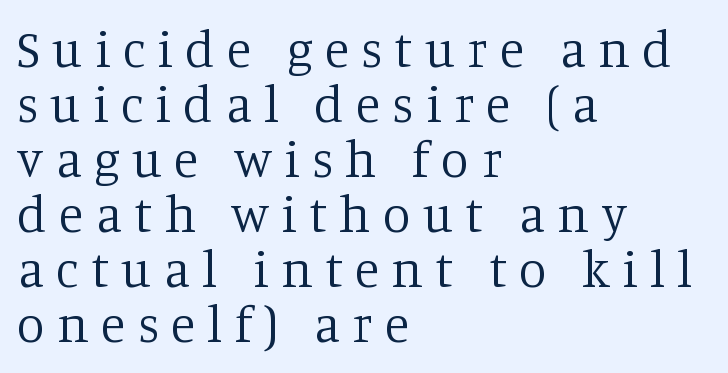
{"serif": "yes", "italic": "no", "bold": "no", "weight": "regular", "width": "normal", "stroke_contrast": "low", "x_height": "large", "monospaced": "no", "underline": "no", "align": "left", "line_spacing": "tight", "line_spacing_ratio": 1.08, "letter_spacing": "wide", "letter_spacing_em": 0.24, "glyph_px": 51}
